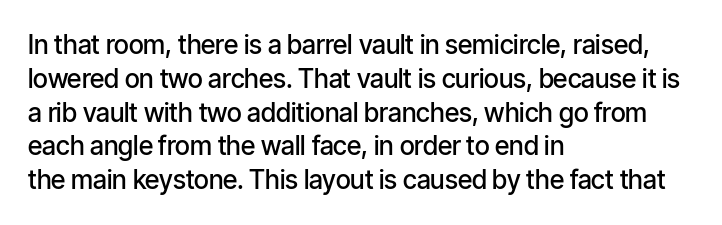
The image shows 26 px text type, upright; set left-aligned, normal line spacing (1.3x), normal letter spacing, not underlined.
